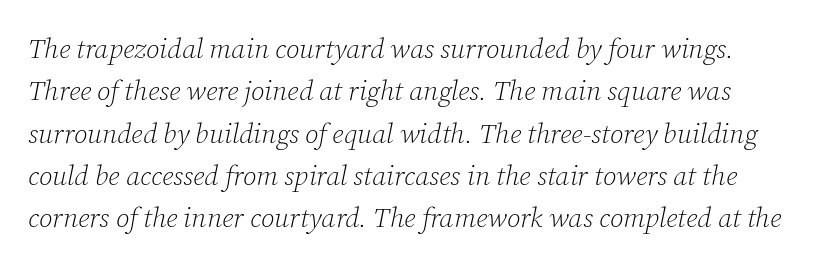
{"serif": "yes", "italic": "yes", "lean": "right", "slant_degrees": 12, "bold": "no", "weight": "light", "width": "normal", "stroke_contrast": "low", "x_height": "medium", "monospaced": "no", "underline": "no", "line_spacing": "normal", "line_spacing_ratio": 1.51, "letter_spacing": "normal", "letter_spacing_em": 0.0, "glyph_px": 28}
